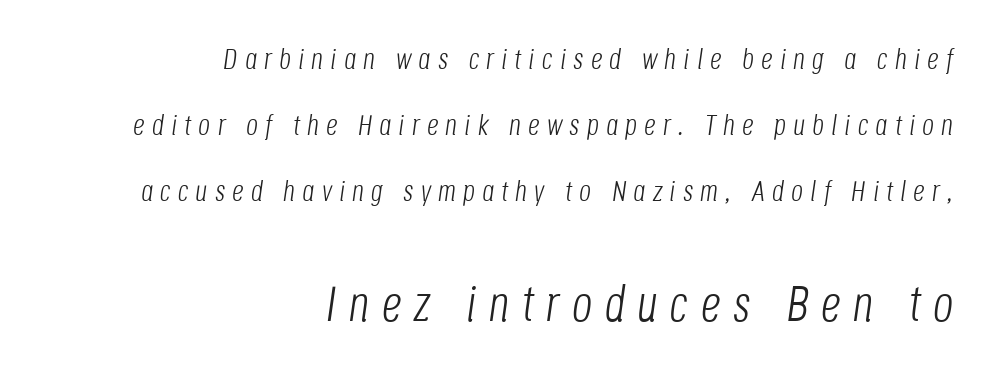
{"italic": "yes", "lean": "right", "slant_degrees": 8, "bold": "no", "weight": "light", "width": "condensed", "stroke_contrast": "low", "x_height": "large", "monospaced": "no", "underline": "no", "align": "right", "line_spacing": "loose", "line_spacing_ratio": 2.27, "letter_spacing": "wide", "letter_spacing_em": 0.25, "larger_block": "second", "size_ratio": 1.72, "glyph_px": 50}
